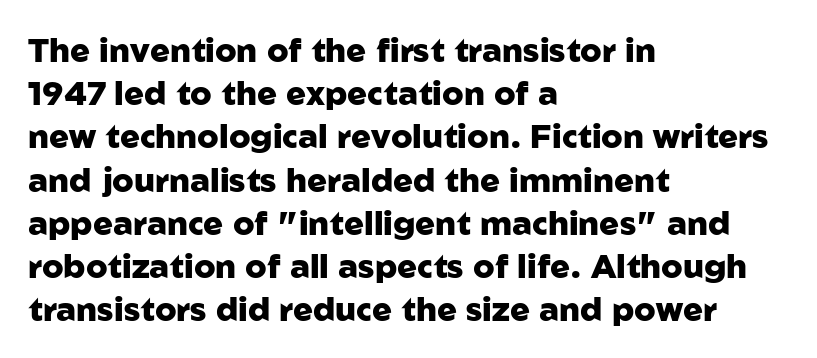
The image shows 33 px heavy sans-serif type, upright; set left-aligned, normal line spacing (1.31x), normal letter spacing, not underlined; low stroke contrast and a medium x-height.
